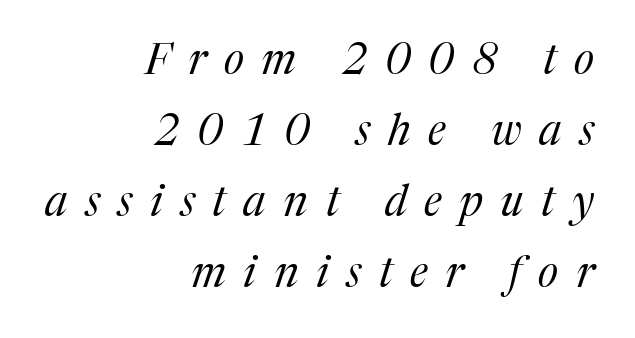
The rows are spaced the way most documents space them. Font category for this specimen: serif. Is the stroke heavy? The answer is a plain regular-or-lighter. Here the designer chose a conventional face with non-uniform glyph widths.
